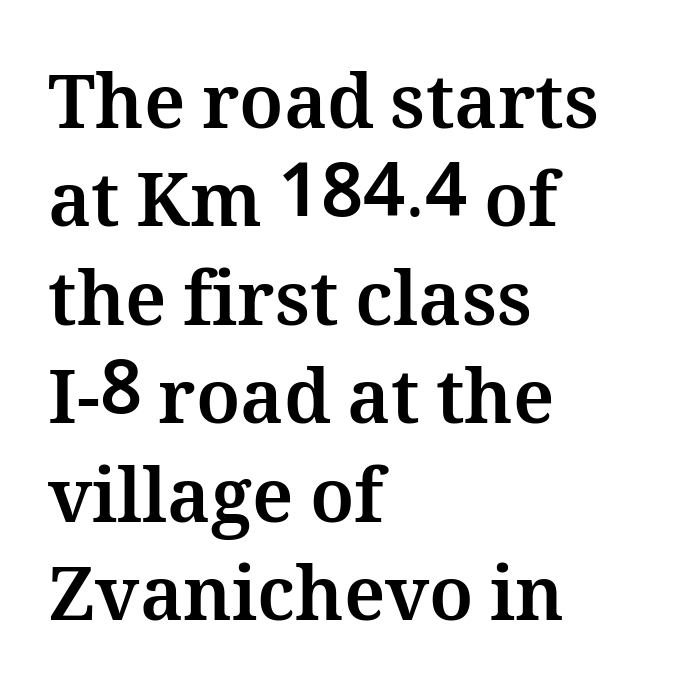
The image shows 74 px bold type, upright; set left-aligned, normal line spacing (1.33x), normal letter spacing, not underlined; medium stroke contrast and a medium x-height.
